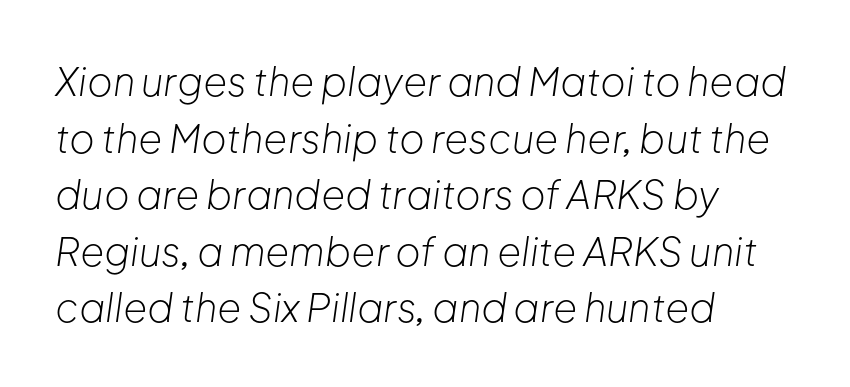
Q: Is the text bold? A: No.
Q: Is the text italic (slanted)? A: Yes, it leans right by about 8 degrees.
Q: Is the text underlined? A: No.
Q: How is the paragraph aligned? A: Left-aligned.
Q: Is the spacing between letters normal or unusually wide? A: Normal.
Q: Is the spacing between lines tight, normal or loose? A: Normal.
Q: Width (condensed, normal, or wide)? A: Normal.
Q: Stroke contrast? A: Low.
Q: x-height? A: Medium.
Q: Monospaced? A: No.
